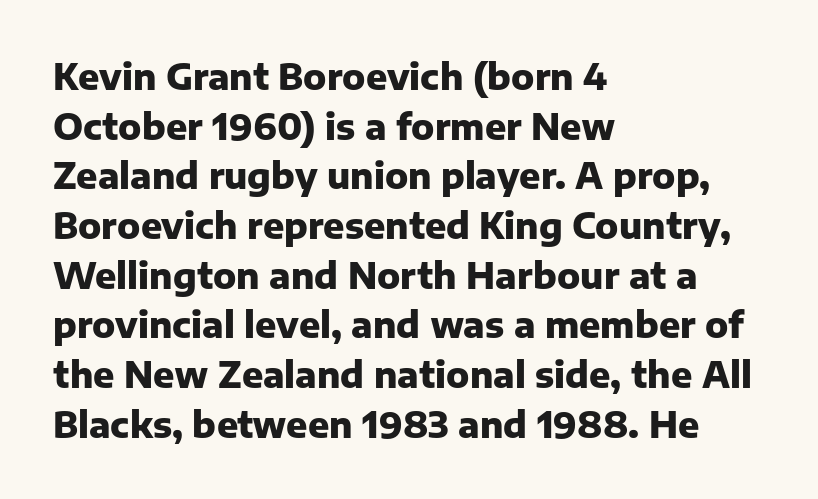
The image shows 35 px heavy sans-serif type, upright; set left-aligned, normal line spacing (1.42x), normal letter spacing, not underlined; low stroke contrast and a medium x-height.
